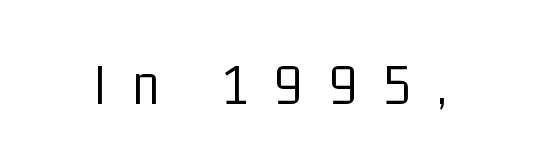
Here the designer chose a conventional face with non-uniform glyph widths. Here the glyphs are tracked loosely, breaking word shapes into spaced letters. Nothing sits at the stroke ends, so this counts as sans-serif. Vertical stems look standard width or narrower in stroke. The specimen reads as upright at a glance. A bare baseline throughout the passage.
